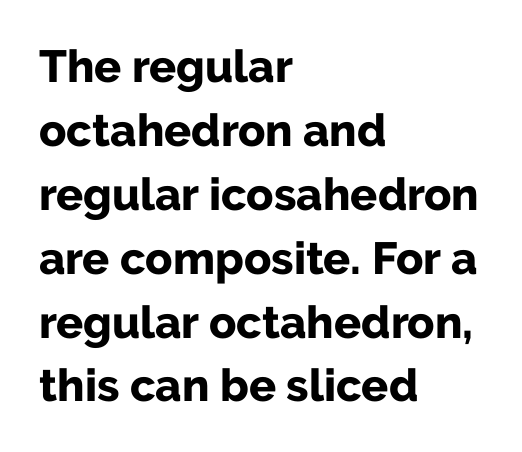
The image shows 45 px bold sans-serif type, upright; set left-aligned, normal line spacing (1.42x), normal letter spacing, not underlined; low stroke contrast and a medium x-height.
